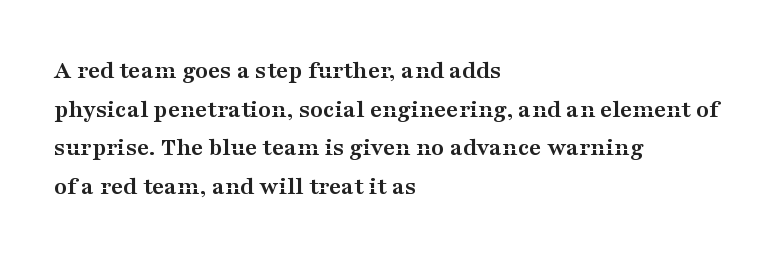
Leading: standard. Glyph-to-glyph distance matches everyday printed text. The face used here has the dense, thick strokes of a bold. These lines stack with their left ends in a neat column.
